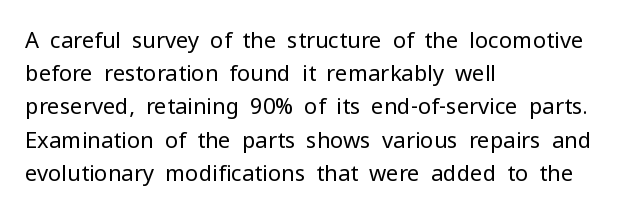
Q: Is the text bold? A: No.
Q: Is the text italic (slanted)? A: No, it is upright.
Q: Is the text underlined? A: No.
Q: How is the paragraph aligned? A: Left-aligned.
Q: Is the spacing between letters normal or unusually wide? A: Normal.
Q: Is the spacing between lines tight, normal or loose? A: Normal.
